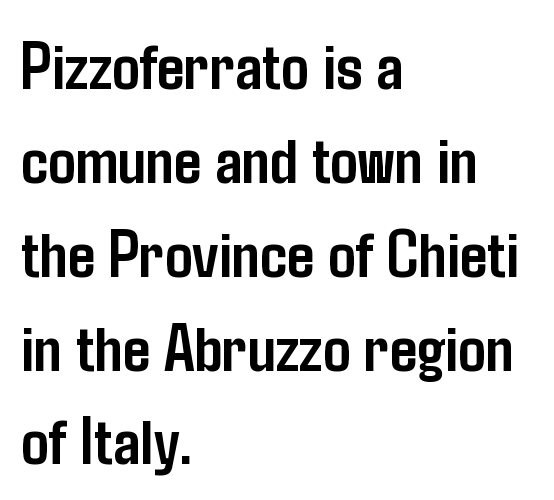
The image shows 68 px semibold, condensed sans-serif type, upright; set left-aligned, normal line spacing (1.38x), normal letter spacing, not underlined; low stroke contrast and a medium x-height.
